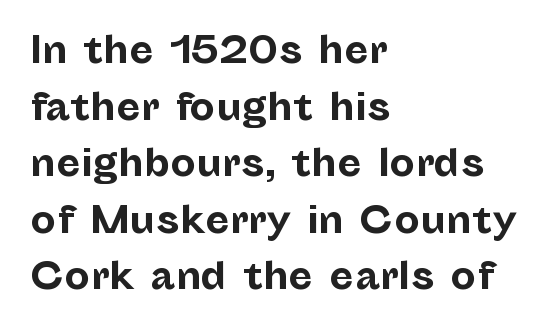
The rendering anchors every line to the left-hand side. The type family on display is of the sans-serif kind. Here the glyphs are tracked normally, forming tight word shapes. Rendered with straight, roman letterforms. The passage shown is typed in a proportional face where columns would drift. Whoever set this chose a conventional vertical rhythm.
